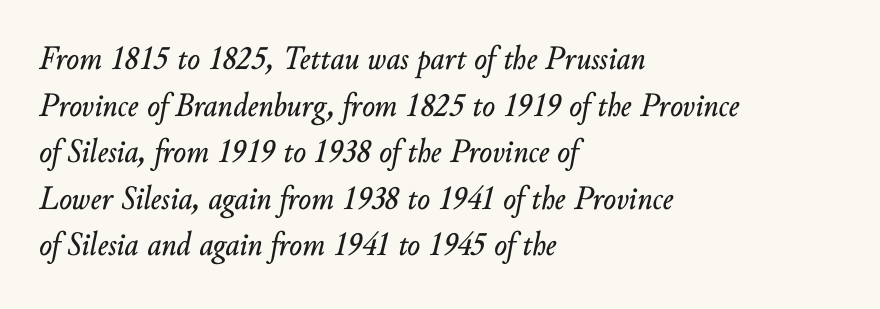
{"italic": "yes", "lean": "right", "slant_degrees": 10, "width": "normal", "stroke_contrast": "low", "x_height": "small", "monospaced": "no", "underline": "no", "align": "left", "line_spacing": "normal", "line_spacing_ratio": 1.37, "letter_spacing": "normal", "letter_spacing_em": 0.0, "glyph_px": 34}
